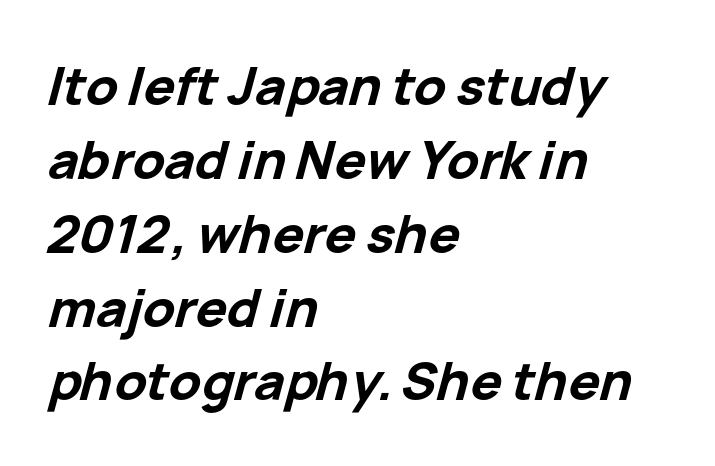
Q: Is the text bold? A: Yes.
Q: Is the text italic (slanted)? A: Yes, it leans right by about 15 degrees.
Q: Is the text underlined? A: No.
Q: How is the paragraph aligned? A: Left-aligned.
Q: Is the spacing between letters normal or unusually wide? A: Normal.
Q: Is the spacing between lines tight, normal or loose? A: Normal.
Q: Width (condensed, normal, or wide)? A: Normal.
Q: Stroke contrast? A: Low.
Q: x-height? A: Medium.
Q: Monospaced? A: No.
